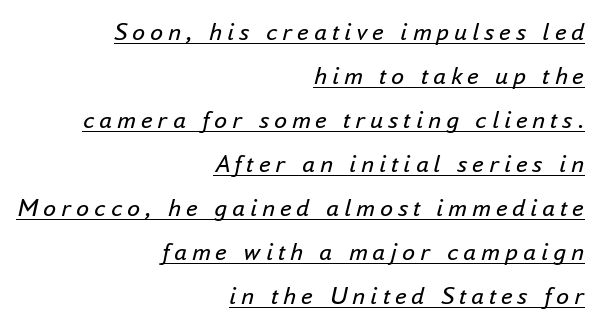
Q: Is the text bold? A: No.
Q: Is the text italic (slanted)? A: Yes, it leans right by about 16 degrees.
Q: Is the text underlined? A: Yes.
Q: How is the paragraph aligned? A: Right-aligned.
Q: Is the spacing between lines tight, normal or loose? A: Normal.
